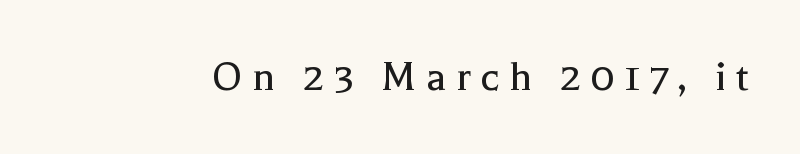
Q: Is the text bold? A: No.
Q: Is the text italic (slanted)? A: No, it is upright.
Q: Is the typeface a serif or a sans-serif typeface? A: Serif.
Q: Is the text underlined? A: No.
Q: Is the spacing between letters normal or unusually wide? A: Unusually wide.
Q: Width (condensed, normal, or wide)? A: Normal.
Q: x-height? A: Medium.
Q: Monospaced? A: No.
